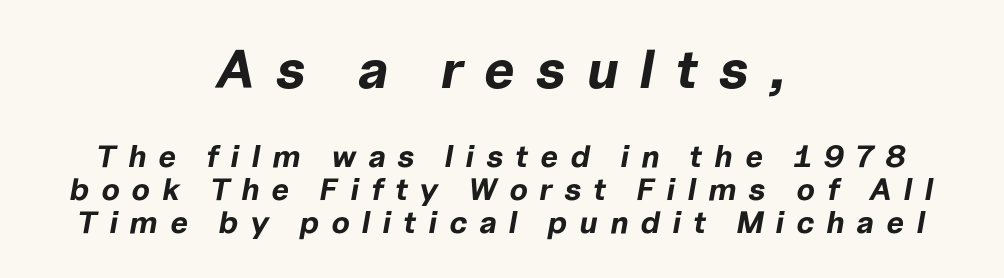
Q: Is the text bold? A: Yes.
Q: Is the text italic (slanted)? A: Yes, it leans right by about 10 degrees.
Q: Is the text underlined? A: No.
Q: How is the paragraph aligned? A: Centered.
Q: Is the spacing between letters normal or unusually wide? A: Unusually wide.
Q: Is the spacing between lines tight, normal or loose? A: Tight.
Q: Which block of text is set in a larger size, the first (top) or the second (bottom)? A: The first (top) one.
Q: Width (condensed, normal, or wide)? A: Normal.
Q: Stroke contrast? A: Low.
Q: x-height? A: Medium.
Q: Monospaced? A: No.
